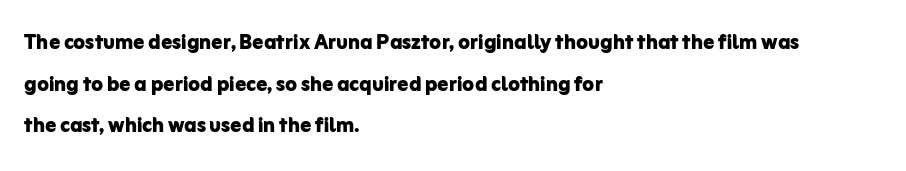
Q: Is the text bold? A: Yes.
Q: Is the text italic (slanted)? A: No, it is upright.
Q: Is the text underlined? A: No.
Q: How is the paragraph aligned? A: Left-aligned.
Q: Is the spacing between letters normal or unusually wide? A: Normal.
Q: Is the spacing between lines tight, normal or loose? A: Normal.
